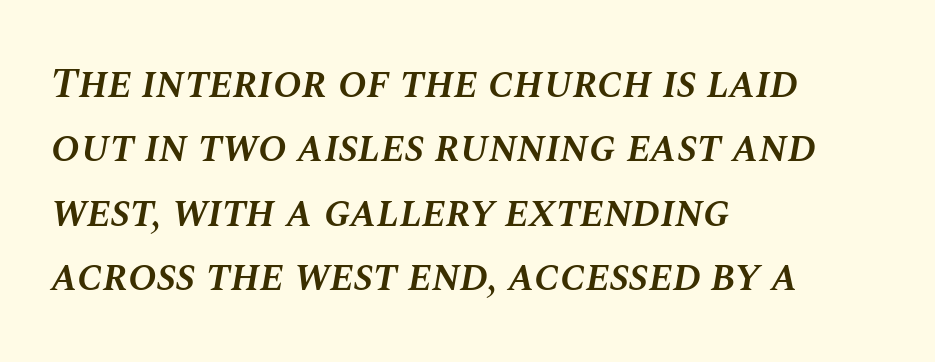
Q: Is the text bold? A: Semi-bold.
Q: Is the text italic (slanted)? A: Yes, it leans right by about 10 degrees.
Q: Is the text underlined? A: No.
Q: How is the paragraph aligned? A: Left-aligned.
Q: Is the spacing between letters normal or unusually wide? A: Normal.
Q: Is the spacing between lines tight, normal or loose? A: Normal.
Q: Width (condensed, normal, or wide)? A: Normal.
Q: Stroke contrast? A: Medium.
Q: x-height? A: Large.
Q: Monospaced? A: No.
